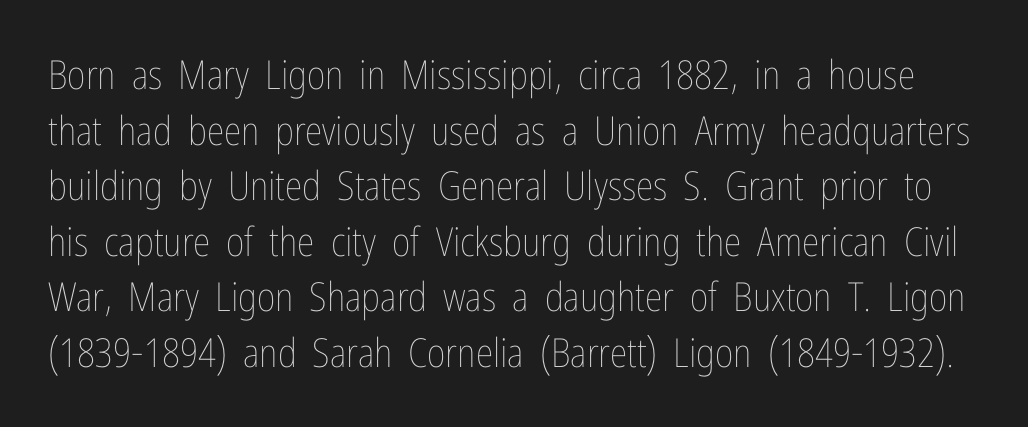
These glyphs show unthickened strokes, regular width or finer. These lines are rendered in a variable-pitch font. These lines keep a tight, regular rhythm from letter to letter. Each row of text sits above clean, open space. Do the letters lean? They stand straight.
